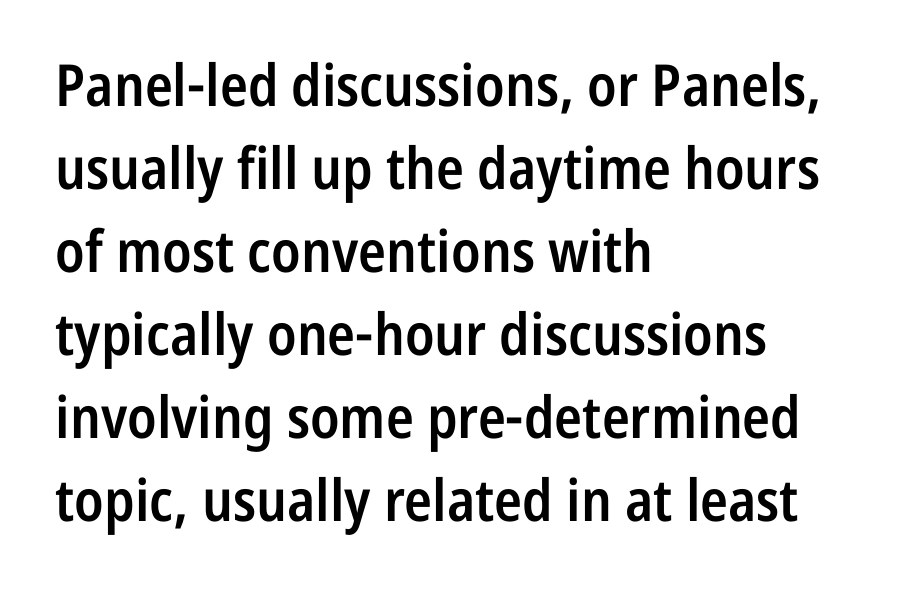
{"serif": "no", "italic": "no", "bold": "semi", "weight": "semibold", "width": "condensed", "stroke_contrast": "low", "x_height": "medium", "monospaced": "no", "underline": "no", "align": "left", "line_spacing": "normal", "line_spacing_ratio": 1.43, "letter_spacing": "normal", "letter_spacing_em": 0.0, "glyph_px": 58}
